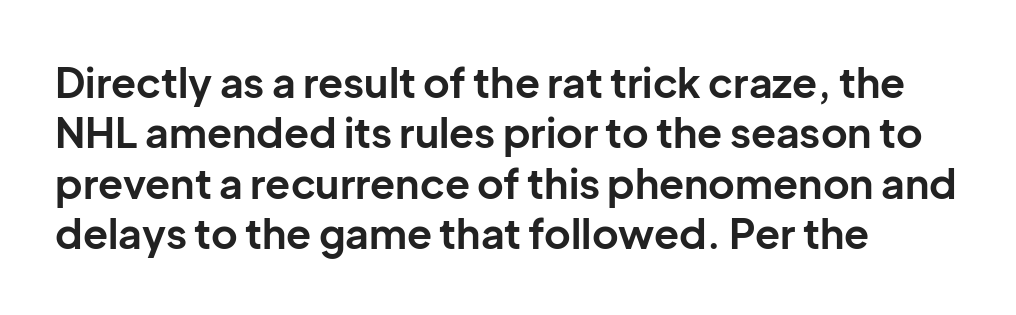
{"serif": "no", "italic": "no", "bold": "yes", "weight": "bold", "width": "normal", "stroke_contrast": "low", "x_height": "medium", "monospaced": "no", "underline": "no", "align": "left", "line_spacing_ratio": 1.23, "letter_spacing": "normal", "letter_spacing_em": 0.0, "glyph_px": 41}
